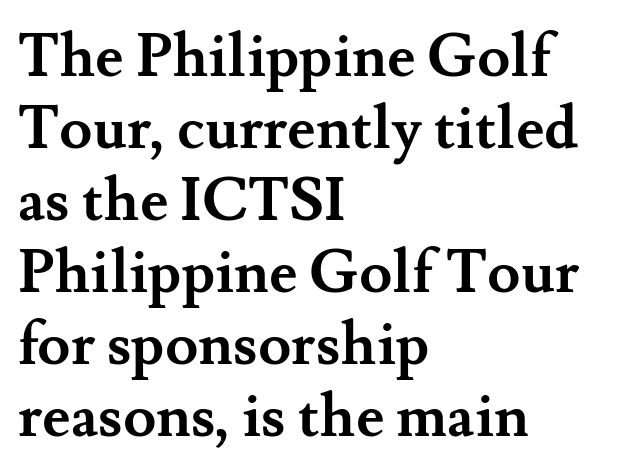
Q: Is the text bold? A: Yes.
Q: Is the text italic (slanted)? A: No, it is upright.
Q: Is the typeface a serif or a sans-serif typeface? A: Serif.
Q: Is the text underlined? A: No.
Q: How is the paragraph aligned? A: Left-aligned.
Q: Is the spacing between letters normal or unusually wide? A: Normal.
Q: Width (condensed, normal, or wide)? A: Normal.
Q: Stroke contrast? A: Medium.
Q: x-height? A: Small.
Q: Monospaced? A: No.
